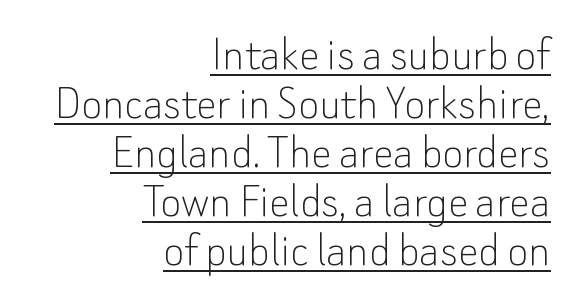
The image shows 51 px thin sans-serif type, upright; set right-aligned, tight line spacing (0.96x), normal letter spacing, underlined; low stroke contrast and a small x-height.
